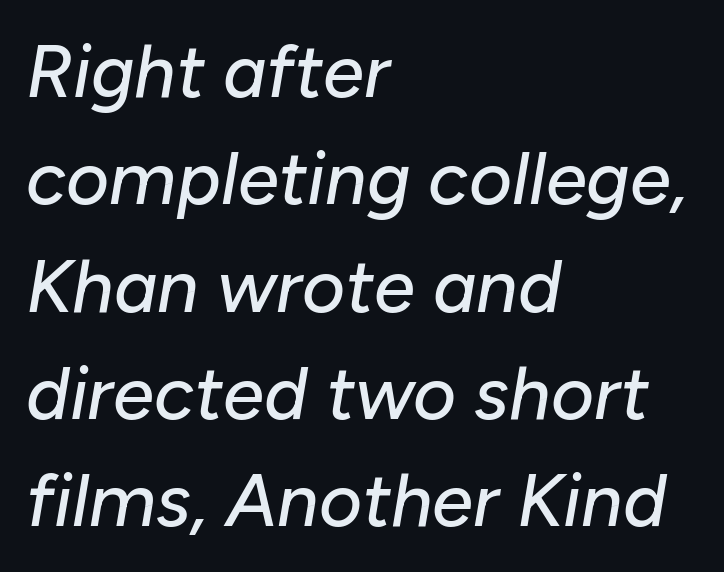
Q: Is the text italic (slanted)? A: Yes, it leans right by about 10 degrees.
Q: Is the text underlined? A: No.
Q: How is the paragraph aligned? A: Left-aligned.
Q: Is the spacing between letters normal or unusually wide? A: Normal.
Q: Is the spacing between lines tight, normal or loose? A: Normal.
Q: Width (condensed, normal, or wide)? A: Normal.
Q: Stroke contrast? A: Low.
Q: x-height? A: Medium.
Q: Monospaced? A: No.
